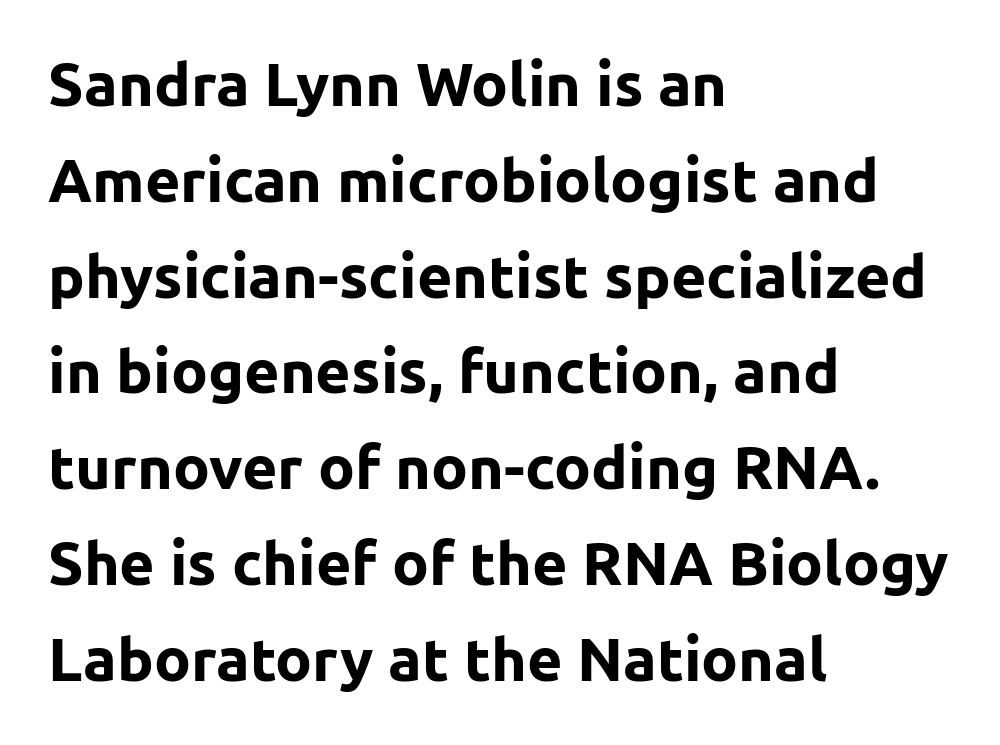
{"serif": "no", "italic": "no", "bold": "yes", "weight": "bold", "width": "normal", "stroke_contrast": "low", "x_height": "medium", "monospaced": "no", "underline": "no", "align": "left", "line_spacing": "normal", "line_spacing_ratio": 1.57, "letter_spacing": "normal", "letter_spacing_em": 0.0, "glyph_px": 61}
